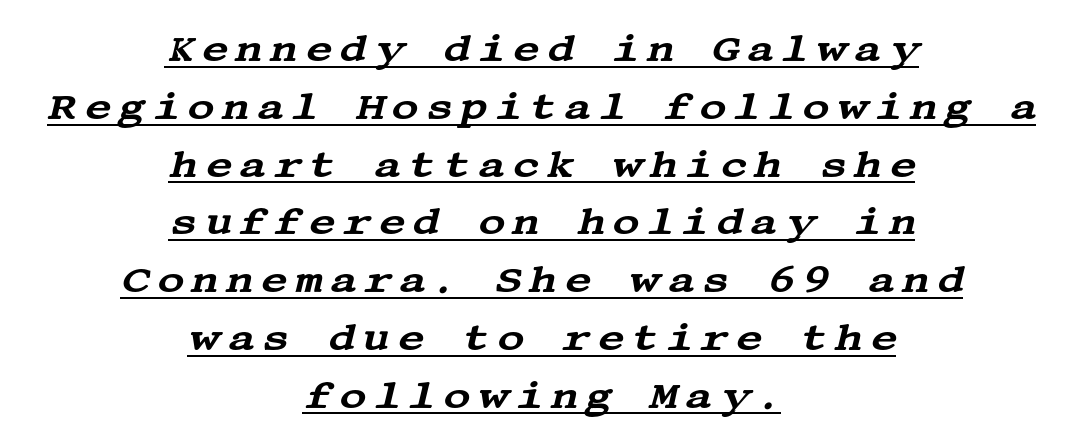
The image shows 38 px wide serif type, italic (leaning right); set centered, normal line spacing (1.52x), underlined; medium stroke contrast and a large x-height.
